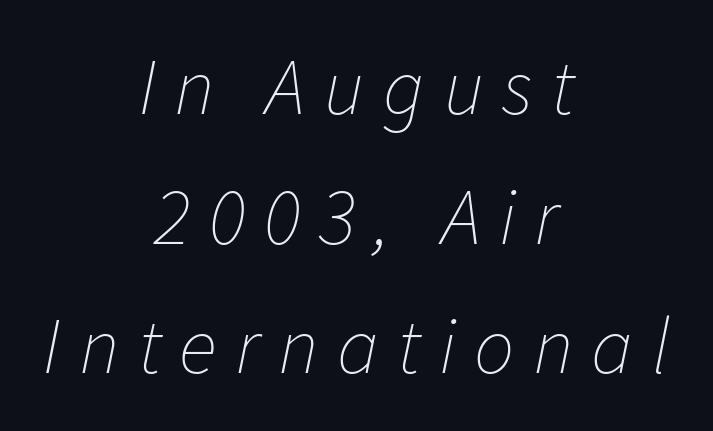
{"italic": "yes", "lean": "right", "slant_degrees": 11, "bold": "no", "weight": "thin", "width": "normal", "stroke_contrast": "low", "x_height": "medium", "monospaced": "no", "underline": "no", "align": "center", "line_spacing": "normal", "line_spacing_ratio": 1.62, "letter_spacing": "wide", "letter_spacing_em": 0.23, "glyph_px": 80}
